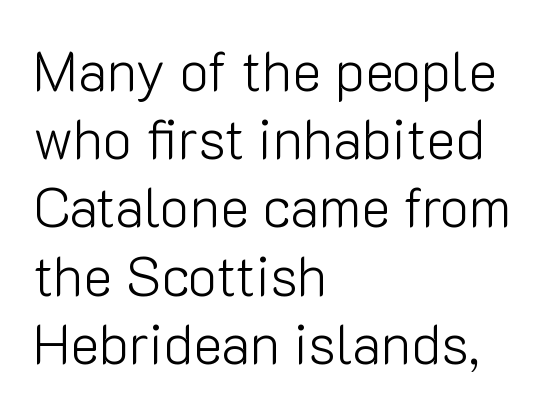
The image shows 55 px light sans-serif type, upright; set left-aligned, line spacing 1.24x, normal letter spacing, not underlined; low stroke contrast and a medium x-height.
